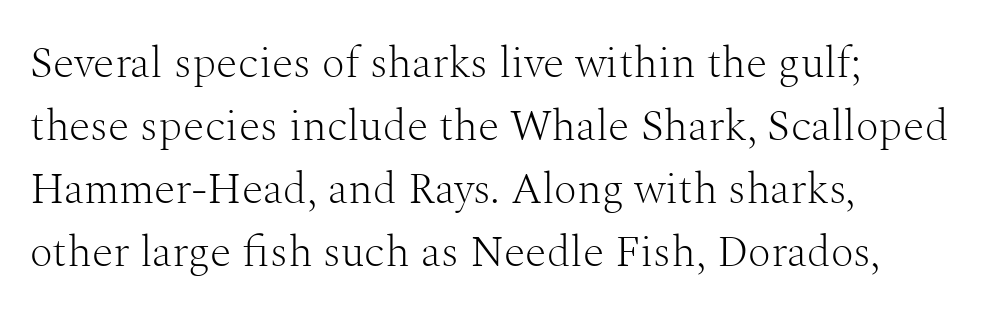
{"serif": "yes", "italic": "no", "bold": "no", "weight": "light", "width": "normal", "stroke_contrast": "medium", "x_height": "medium", "monospaced": "no", "underline": "no", "align": "left", "line_spacing": "normal", "line_spacing_ratio": 1.43, "letter_spacing": "normal", "letter_spacing_em": 0.0, "glyph_px": 44}
